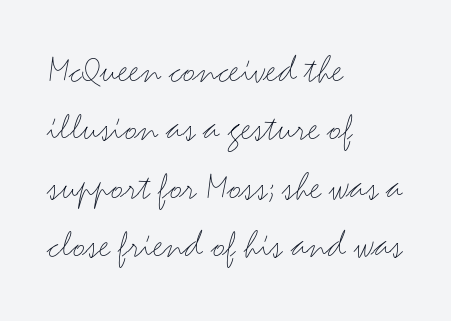
{"serif": "no", "bold": "no", "weight": "light", "width": "wide", "stroke_contrast": "medium", "x_height": "small", "monospaced": "no", "underline": "no", "align": "left", "line_spacing": "normal", "line_spacing_ratio": 1.46, "letter_spacing": "normal", "letter_spacing_em": 0.0, "glyph_px": 40}
